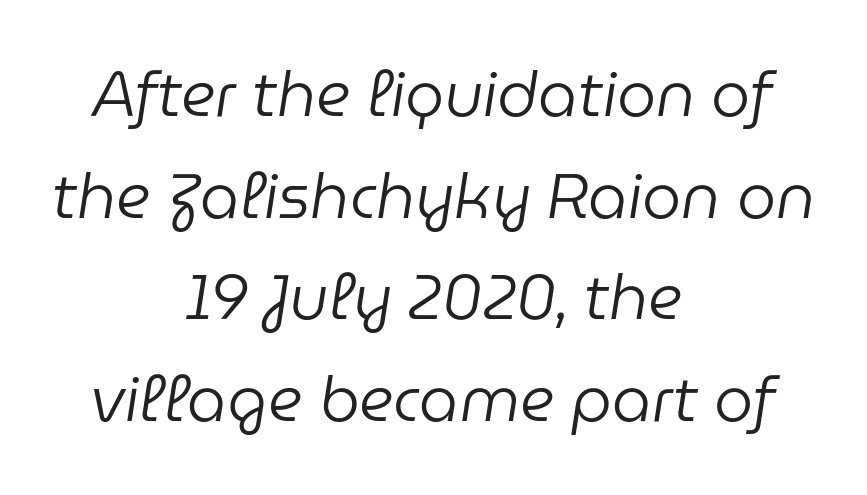
Q: Is the text bold? A: No.
Q: Is the text italic (slanted)? A: Yes, it leans right by about 9 degrees.
Q: Is the text underlined? A: No.
Q: How is the paragraph aligned? A: Centered.
Q: Is the spacing between letters normal or unusually wide? A: Normal.
Q: Is the spacing between lines tight, normal or loose? A: Normal.
Q: Width (condensed, normal, or wide)? A: Normal.
Q: Stroke contrast? A: Low.
Q: x-height? A: Medium.
Q: Monospaced? A: No.
